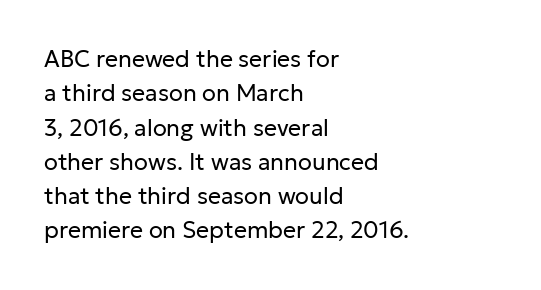
{"italic": "no", "bold": "no", "underline": "no", "align": "left", "line_spacing": "normal", "line_spacing_ratio": 1.49, "letter_spacing": "normal", "letter_spacing_em": 0.0, "glyph_px": 23}
